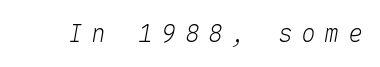
In terms of posture, this sample is oblique. Just letters on the line, the space beneath them empty. Glyph-to-glyph distance is far greater than everyday printed text.
